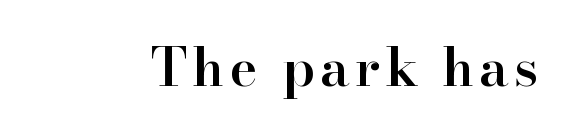
The image shows 53 px semibold serif type, upright; set not underlined; high stroke contrast and a small x-height.
